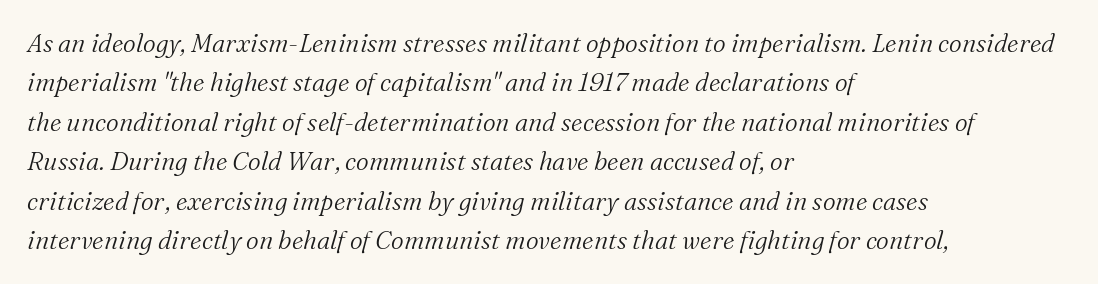
The image shows 25 px text type, italic (leaning right); set left-aligned, normal line spacing (1.58x), normal letter spacing, not underlined.
